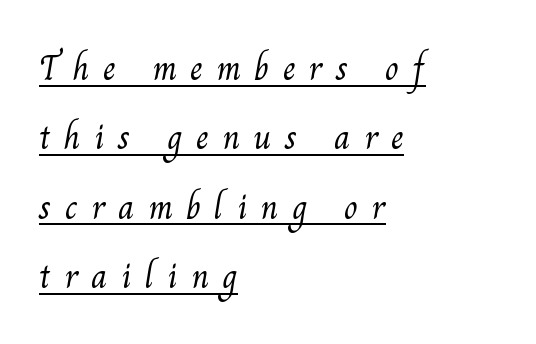
The text was rendered using a seriffed face with decorative stroke endings. Stems here are at most as thick as an everyday book face. The passage is arranged the way most books set body copy — flush left. The lettering is marked with a stroke running underneath it. Honestly, the letter spacing is so wide it's the main thing you notice.
